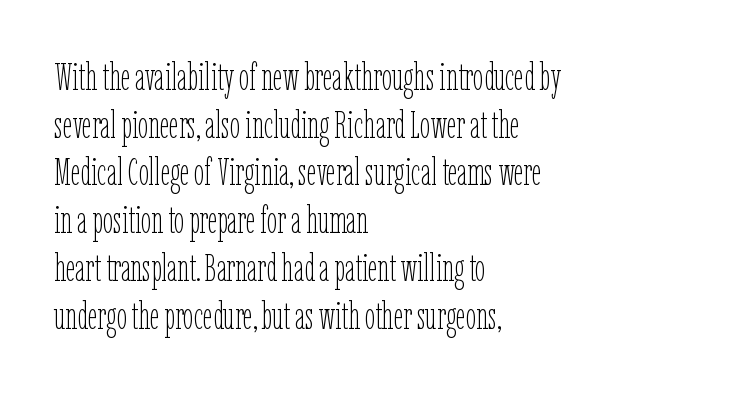
{"italic": "no", "bold": "no", "weight": "thin", "width": "condensed", "stroke_contrast": "low", "x_height": "medium", "monospaced": "no", "underline": "no", "align": "left", "line_spacing": "normal", "line_spacing_ratio": 1.29, "letter_spacing": "normal", "letter_spacing_em": 0.0, "glyph_px": 37}
